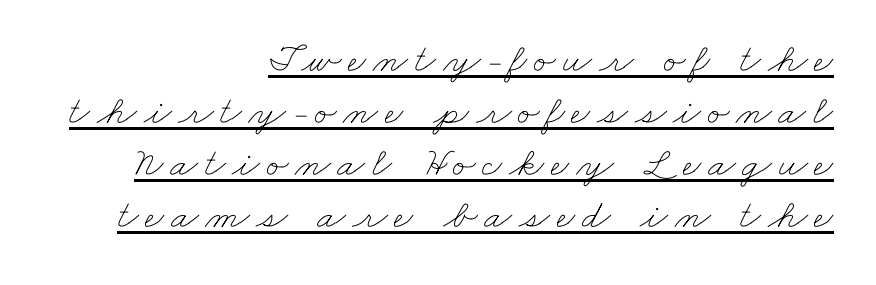
Q: Is the text bold? A: No.
Q: Is the text underlined? A: Yes.
Q: How is the paragraph aligned? A: Right-aligned.
Q: Is the spacing between lines tight, normal or loose? A: Normal.
Q: Width (condensed, normal, or wide)? A: Wide.
Q: Stroke contrast? A: Low.
Q: x-height? A: Small.
Q: Monospaced? A: No.
